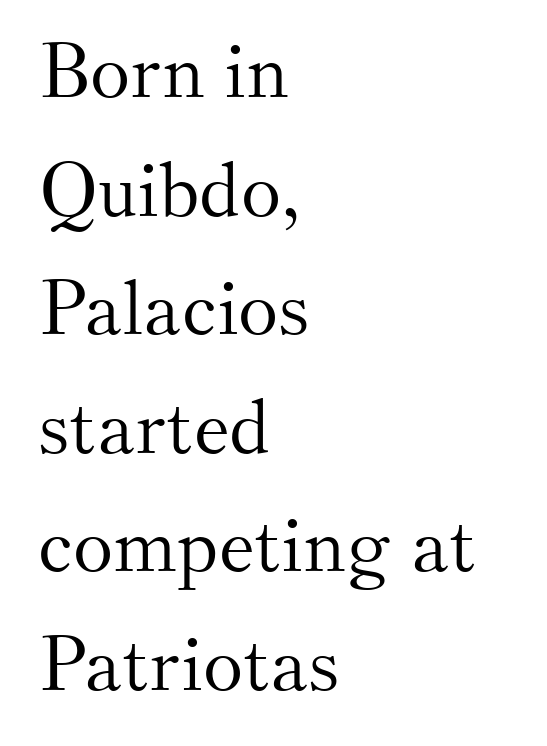
The image shows 76 px light serif type, upright; set left-aligned, normal line spacing (1.56x), normal letter spacing, not underlined; medium stroke contrast and a small x-height.
